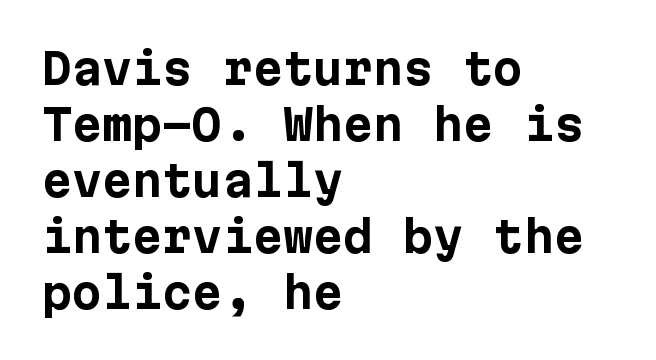
Is the block centered? No — it sits flush against the left margin. The passage shown is not underscored anywhere. The letters stand straight up with perfectly vertical stems. Unlike a traditional serif, this face leaves its strokes unadorned.
